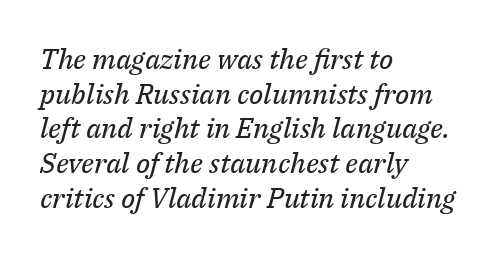
{"serif": "yes", "italic": "yes", "lean": "right", "slant_degrees": 14, "bold": "no", "weight": "regular", "width": "normal", "stroke_contrast": "medium", "x_height": "medium", "monospaced": "no", "underline": "no", "align": "left", "line_spacing_ratio": 1.24, "letter_spacing": "normal", "letter_spacing_em": 0.0, "glyph_px": 28}
